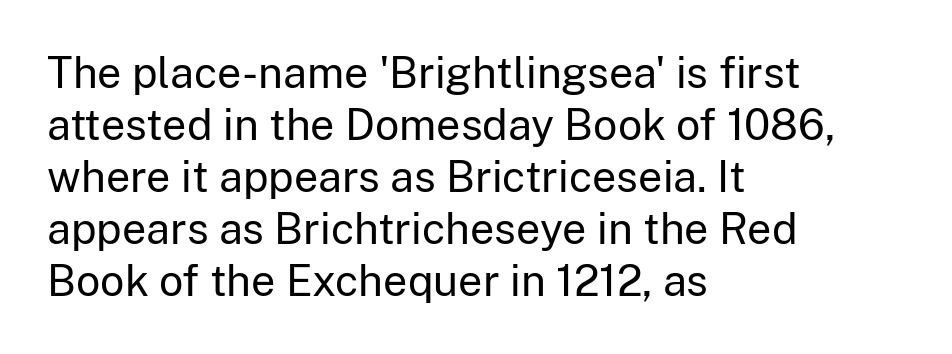
{"serif": "no", "italic": "no", "bold": "no", "weight": "regular", "width": "normal", "stroke_contrast": "low", "x_height": "medium", "monospaced": "no", "underline": "no", "align": "left", "line_spacing_ratio": 1.21, "letter_spacing": "normal", "letter_spacing_em": 0.0, "glyph_px": 43}
